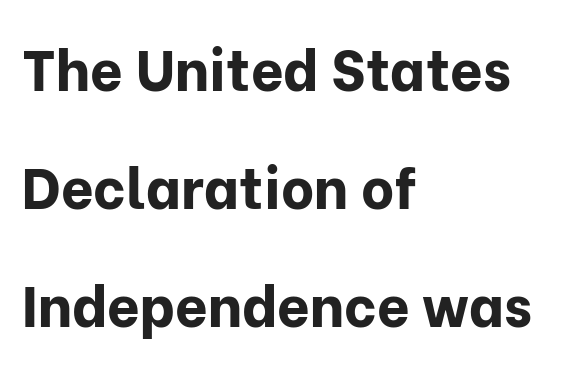
The image shows 57 px bold sans-serif type, upright; set left-aligned, loose line spacing (2.07x), normal letter spacing, not underlined; low stroke contrast and a medium x-height.
